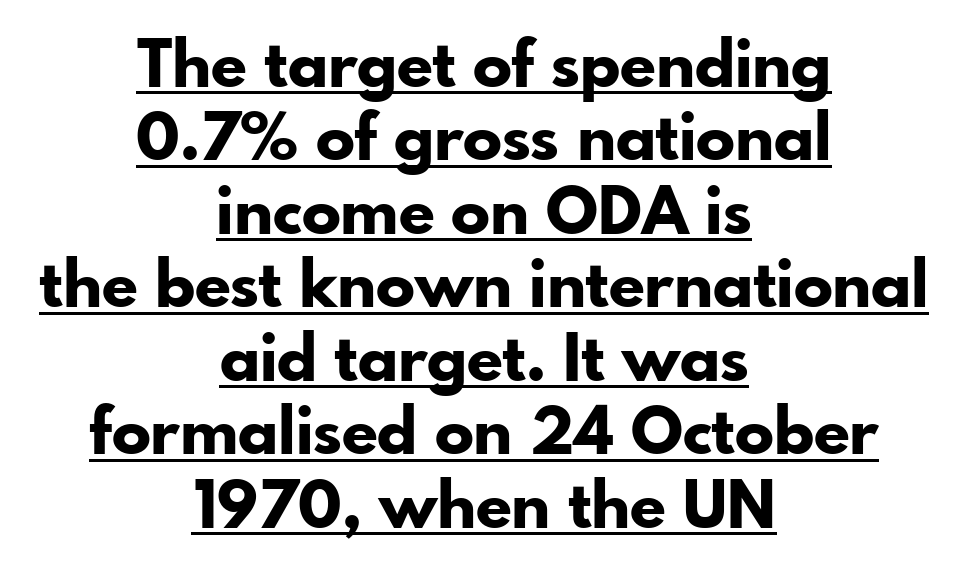
The image shows 65 px bold sans-serif type, upright; set centered, tight line spacing (1.13x), normal letter spacing, underlined; low stroke contrast and a small x-height.
